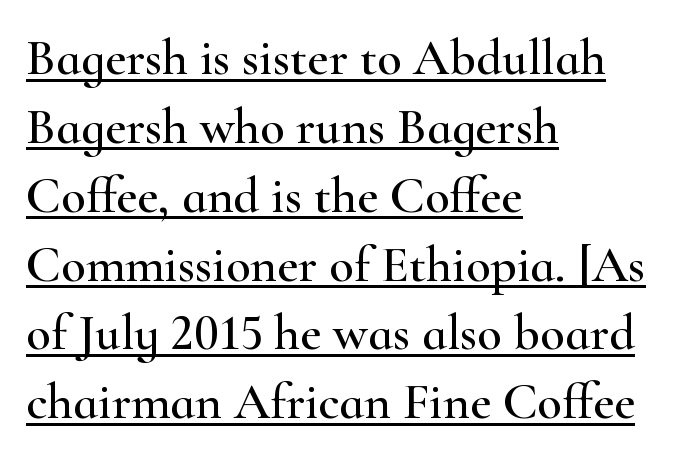
The image shows 51 px wide serif type, upright; set left-aligned, normal line spacing (1.35x), normal letter spacing, underlined; high stroke contrast and a small x-height.
